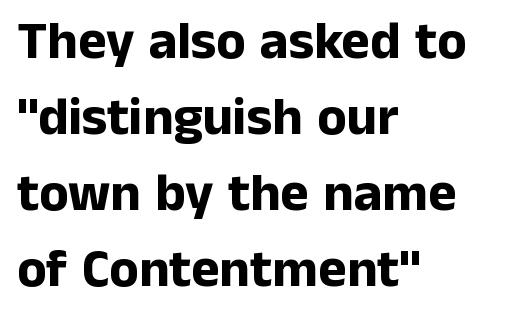
{"serif": "no", "italic": "no", "bold": "yes", "weight": "bold", "width": "normal", "stroke_contrast": "low", "x_height": "medium", "monospaced": "no", "underline": "no", "align": "left", "line_spacing": "normal", "line_spacing_ratio": 1.41, "letter_spacing": "normal", "letter_spacing_em": 0.0, "glyph_px": 54}
